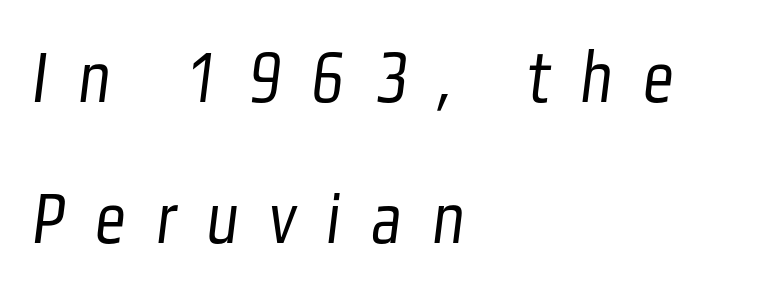
The image shows 76 px light, condensed sans-serif type; set left-aligned, line spacing 1.86x, unusually wide letter spacing (+0.4 em), not underlined; low stroke contrast and a medium x-height.
